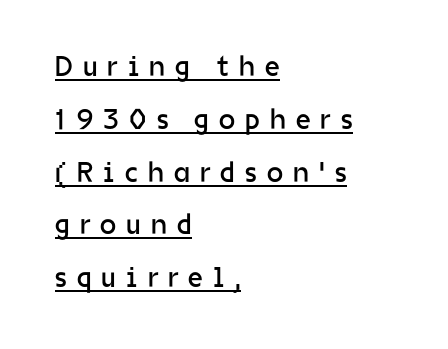
{"serif": "no", "italic": "no", "bold": "no", "weight": "regular", "width": "normal", "stroke_contrast": "low", "x_height": "medium", "monospaced": "no", "underline": "yes", "align": "left", "line_spacing_ratio": 1.82, "letter_spacing": "wide", "letter_spacing_em": 0.35, "glyph_px": 29}
